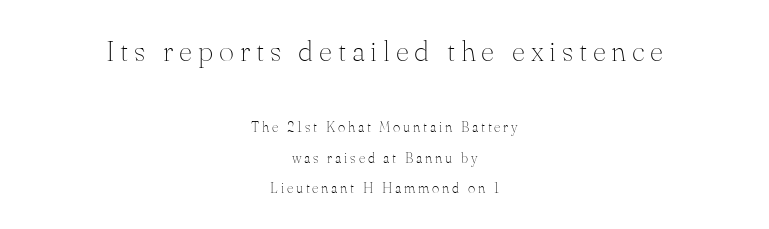
{"serif": "yes", "italic": "no", "bold": "no", "weight": "thin", "width": "normal", "stroke_contrast": "medium", "x_height": "small", "monospaced": "no", "underline": "no", "align": "center", "line_spacing": "loose", "line_spacing_ratio": 2.17, "letter_spacing": "wide", "letter_spacing_em": 0.2, "larger_block": "first", "size_ratio": 2.07, "glyph_px": 29}
